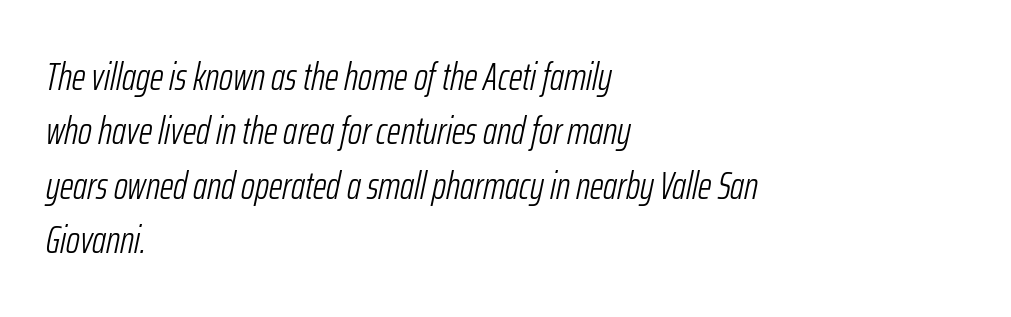
{"italic": "yes", "lean": "right", "slant_degrees": 12, "bold": "no", "weight": "light", "width": "condensed", "stroke_contrast": "low", "x_height": "medium", "monospaced": "no", "underline": "no", "align": "left", "line_spacing": "normal", "line_spacing_ratio": 1.43, "letter_spacing": "normal", "letter_spacing_em": 0.0, "glyph_px": 38}
